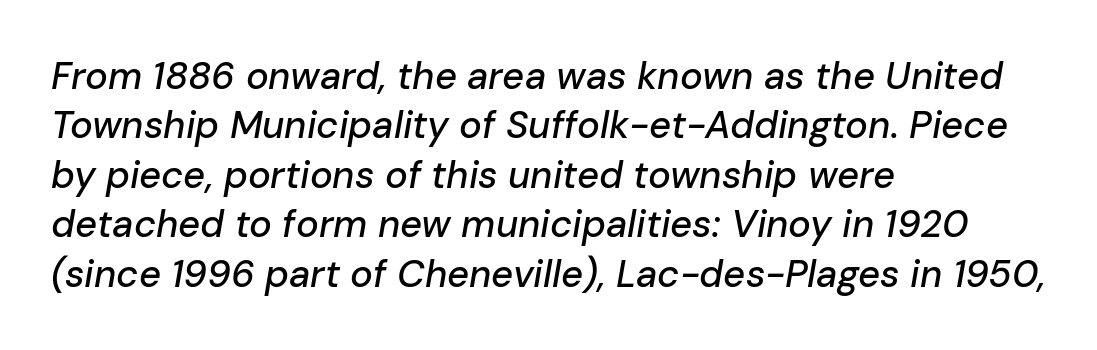
Anything drawn beneath the words? Only blank space. Is the type slanted? Yes — the strokes lean at a clear angle. Is this a fixed-width face? No — the glyphs have proportional, varying widths. Every row of glyphs begins at an identical x-position on the left.
